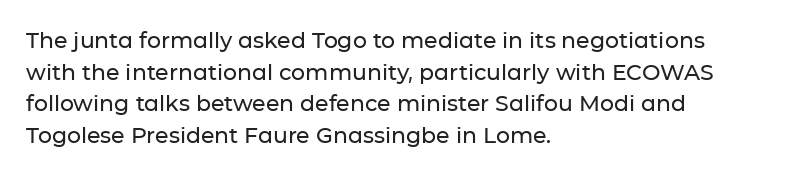
{"italic": "no", "underline": "no", "align": "left", "line_spacing": "normal", "line_spacing_ratio": 1.44, "letter_spacing": "normal", "letter_spacing_em": 0.0, "glyph_px": 22}
